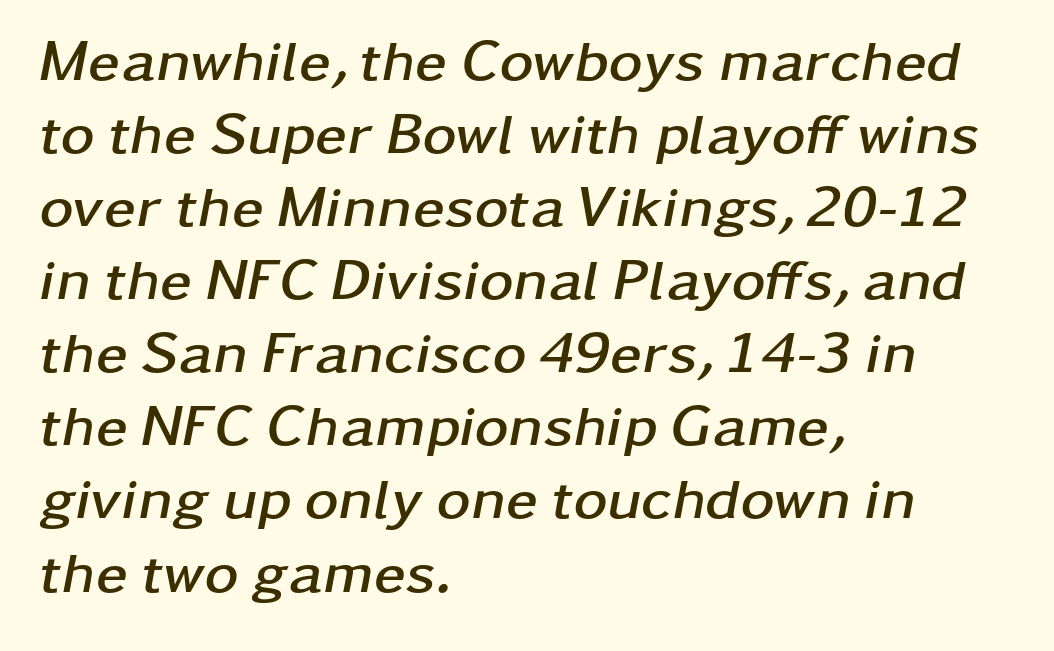
The image shows 58 px semibold, wide type, italic (leaning right); set left-aligned, normal line spacing (1.26x), normal letter spacing, not underlined; low stroke contrast and a medium x-height.
